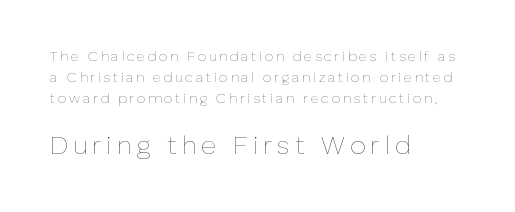
Q: Is the text bold? A: No.
Q: Is the text italic (slanted)? A: No, it is upright.
Q: Is the text underlined? A: No.
Q: How is the paragraph aligned? A: Left-aligned.
Q: Is the spacing between lines tight, normal or loose? A: Normal.
Q: Which block of text is set in a larger size, the first (top) or the second (bottom)? A: The second (bottom) one.
